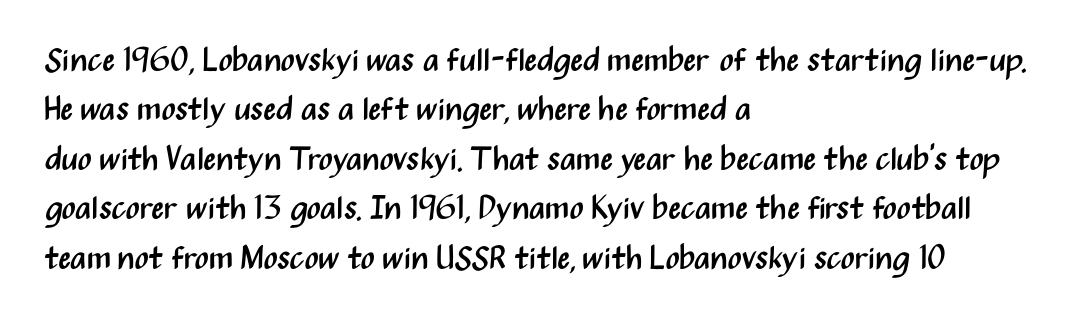
{"serif": "no", "italic": "no", "bold": "no", "weight": "regular", "width": "condensed", "stroke_contrast": "medium", "x_height": "medium", "monospaced": "no", "underline": "no", "align": "left", "line_spacing": "normal", "line_spacing_ratio": 1.5, "letter_spacing": "normal", "letter_spacing_em": 0.0, "glyph_px": 33}
